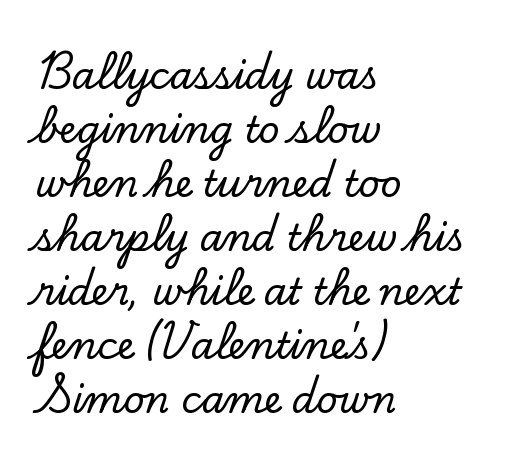
Q: Is the text italic (slanted)? A: Yes.
Q: Is the typeface a serif or a sans-serif typeface? A: Serif.
Q: Is the text underlined? A: No.
Q: How is the paragraph aligned? A: Left-aligned.
Q: Is the spacing between letters normal or unusually wide? A: Normal.
Q: Is the spacing between lines tight, normal or loose? A: Normal.
Q: Width (condensed, normal, or wide)? A: Normal.
Q: Stroke contrast? A: Low.
Q: x-height? A: Small.
Q: Monospaced? A: No.
